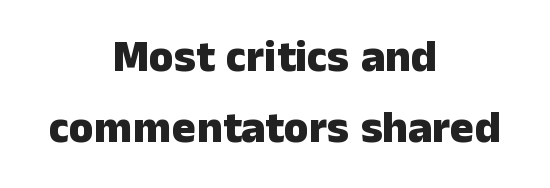
The image shows 45 px heavy sans-serif type, upright; set centered, normal line spacing (1.57x), normal letter spacing, not underlined; low stroke contrast and a medium x-height.
